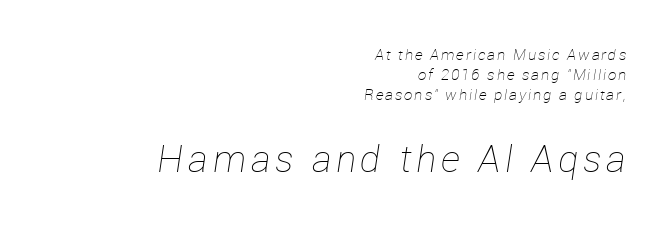
The image shows 37 px thin type, italic (leaning right); set right-aligned, normal line spacing (1.33x), not underlined; the second (bottom) block is 2.47x larger; low stroke contrast and a medium x-height.
